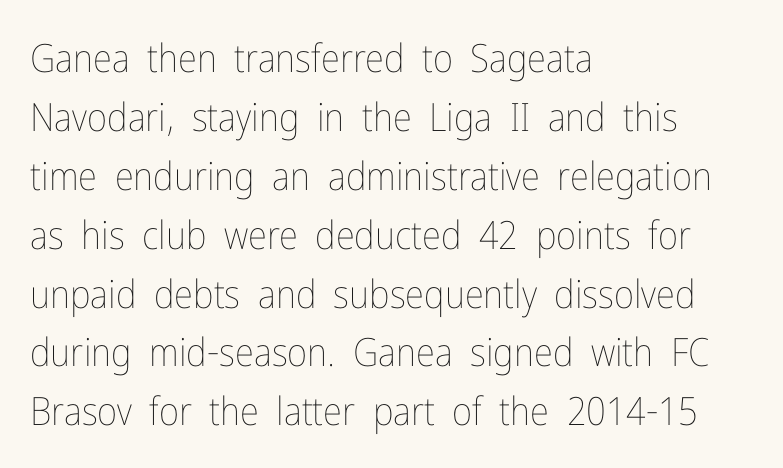
Posture: upright roman. The rendering anchors every line to the left-hand side. Letters have the restrained weight of plain body copy at most. Quick note: interline space is typical.
